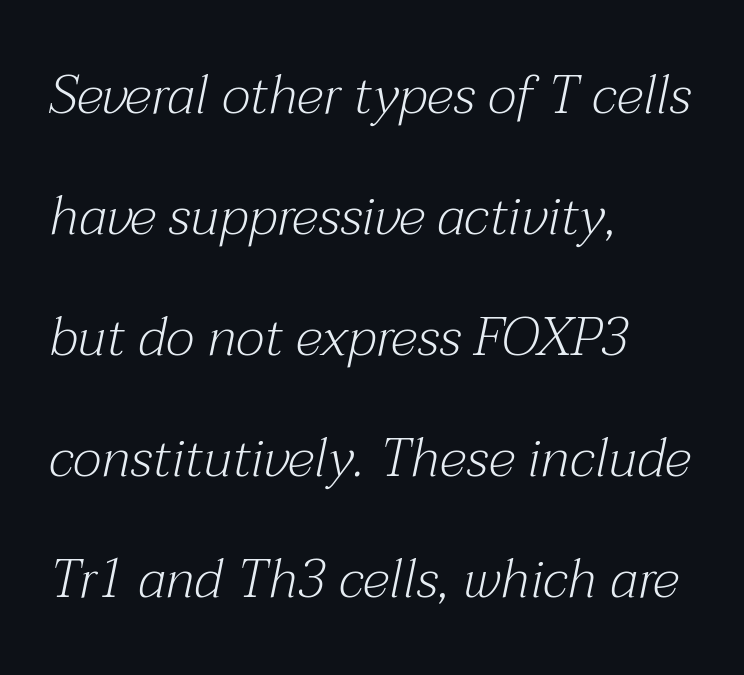
{"serif": "yes", "italic": "yes", "lean": "right", "slant_degrees": 12, "bold": "no", "weight": "light", "width": "normal", "stroke_contrast": "medium", "x_height": "medium", "monospaced": "no", "underline": "no", "align": "left", "line_spacing": "loose", "line_spacing_ratio": 2.24, "letter_spacing": "normal", "letter_spacing_em": 0.0, "glyph_px": 54}
